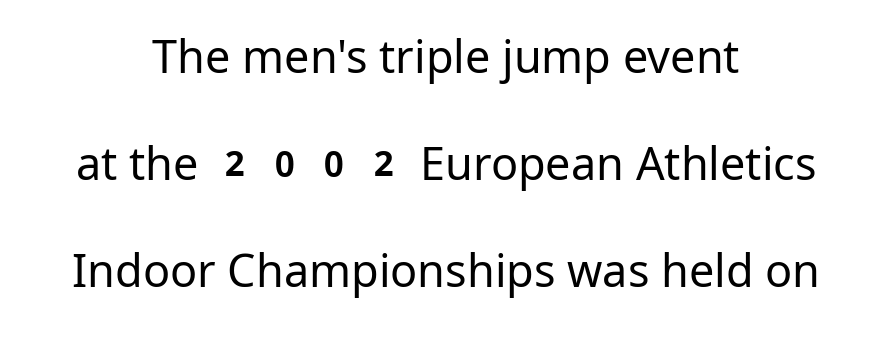
{"serif": "no", "italic": "no", "bold": "no", "weight": "regular", "width": "normal", "stroke_contrast": "low", "x_height": "medium", "monospaced": "no", "underline": "no", "align": "center", "line_spacing": "loose", "line_spacing_ratio": 2.38, "letter_spacing": "normal", "letter_spacing_em": 0.0, "glyph_px": 45}
